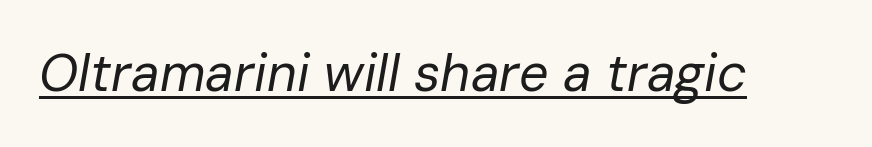
{"italic": "yes", "lean": "right", "slant_degrees": 10, "bold": "no", "weight": "regular", "width": "normal", "stroke_contrast": "low", "x_height": "medium", "monospaced": "no", "underline": "yes", "letter_spacing": "normal", "letter_spacing_em": 0.0, "glyph_px": 52}
